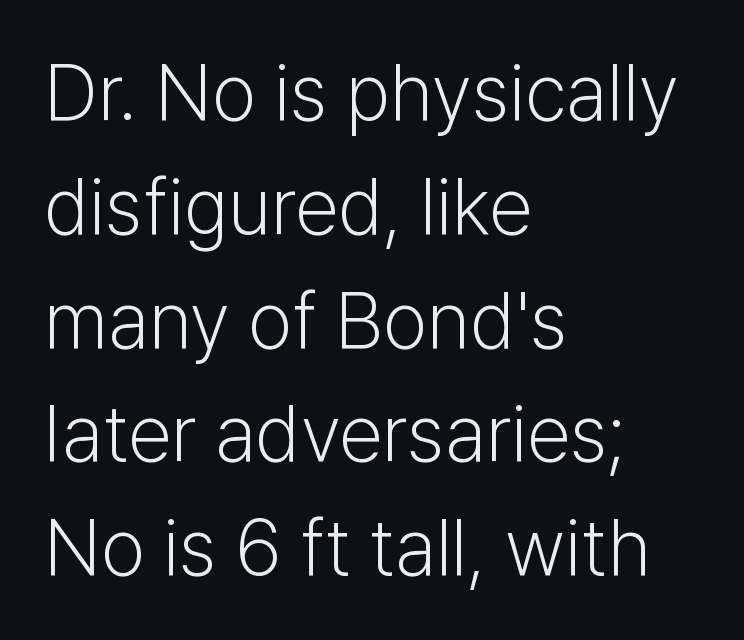
{"serif": "no", "italic": "no", "bold": "no", "weight": "light", "width": "normal", "stroke_contrast": "low", "x_height": "medium", "monospaced": "no", "underline": "no", "align": "left", "line_spacing": "normal", "line_spacing_ratio": 1.44, "letter_spacing": "normal", "letter_spacing_em": 0.0, "glyph_px": 79}
